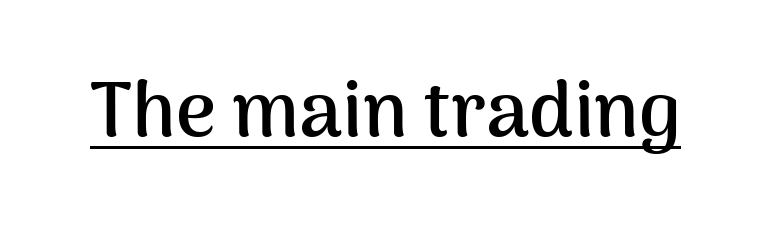
Q: Is the text bold? A: Yes.
Q: Is the text italic (slanted)? A: No, it is upright.
Q: Is the typeface a serif or a sans-serif typeface? A: Sans-serif.
Q: Is the text underlined? A: Yes.
Q: Is the spacing between letters normal or unusually wide? A: Normal.
Q: Width (condensed, normal, or wide)? A: Normal.
Q: Stroke contrast? A: Medium.
Q: x-height? A: Medium.
Q: Monospaced? A: No.
